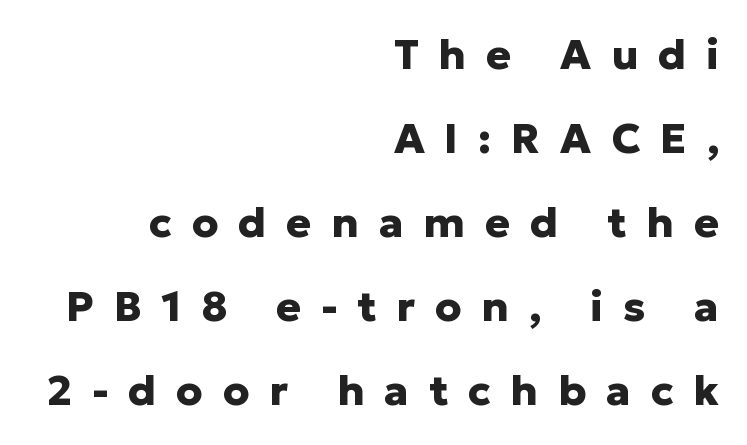
Q: Is the text bold? A: Yes.
Q: Is the text italic (slanted)? A: No, it is upright.
Q: Is the typeface a serif or a sans-serif typeface? A: Sans-serif.
Q: Is the text underlined? A: No.
Q: How is the paragraph aligned? A: Right-aligned.
Q: Is the spacing between letters normal or unusually wide? A: Unusually wide.
Q: Is the spacing between lines tight, normal or loose? A: Loose.
Q: Width (condensed, normal, or wide)? A: Normal.
Q: Stroke contrast? A: Low.
Q: x-height? A: Medium.
Q: Monospaced? A: No.
